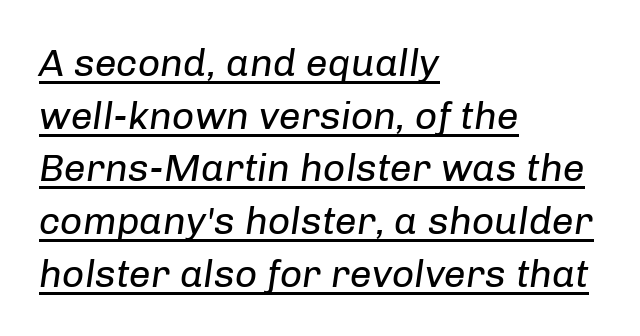
The image shows 39 px regular-weight type, italic (leaning right); set left-aligned, normal line spacing (1.35x), normal letter spacing, underlined; low stroke contrast and a medium x-height.
